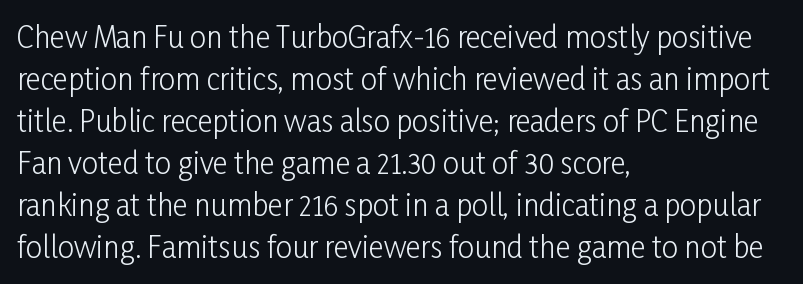
Q: Is the text bold? A: No.
Q: Is the text italic (slanted)? A: No, it is upright.
Q: Is the typeface a serif or a sans-serif typeface? A: Sans-serif.
Q: Is the text underlined? A: No.
Q: How is the paragraph aligned? A: Left-aligned.
Q: Is the spacing between letters normal or unusually wide? A: Normal.
Q: Is the spacing between lines tight, normal or loose? A: Normal.
Q: Width (condensed, normal, or wide)? A: Condensed.
Q: Stroke contrast? A: Low.
Q: x-height? A: Medium.
Q: Monospaced? A: No.
